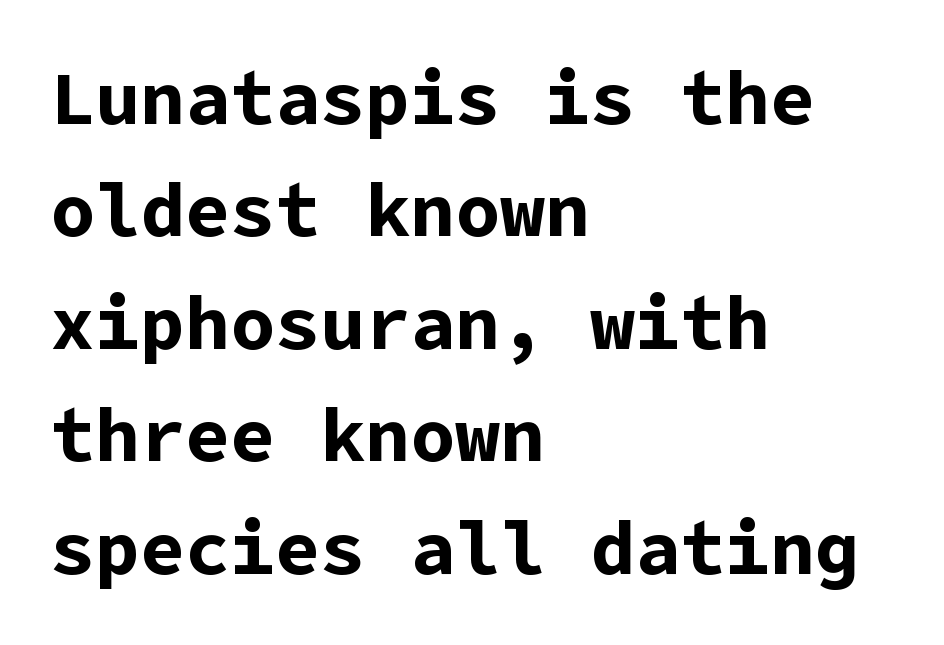
The image shows 75 px bold sans-serif type, upright; set left-aligned, normal line spacing (1.5x), normal letter spacing, not underlined; low stroke contrast and a medium x-height.
